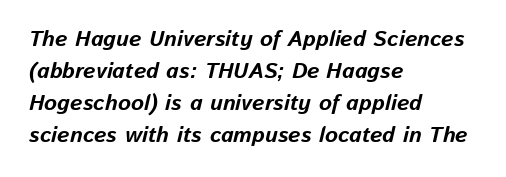
The image shows 22 px bold type, italic (leaning right); set left-aligned, normal line spacing (1.45x), normal letter spacing, not underlined.
